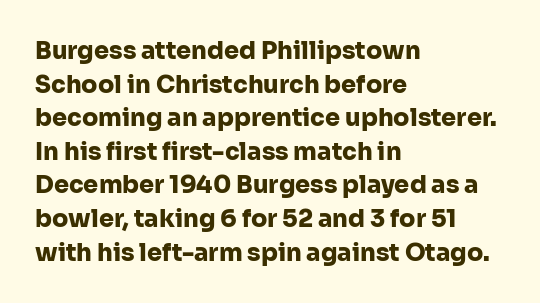
The image shows 24 px bold type, upright; set left-aligned, normal line spacing (1.4x), normal letter spacing, not underlined.
